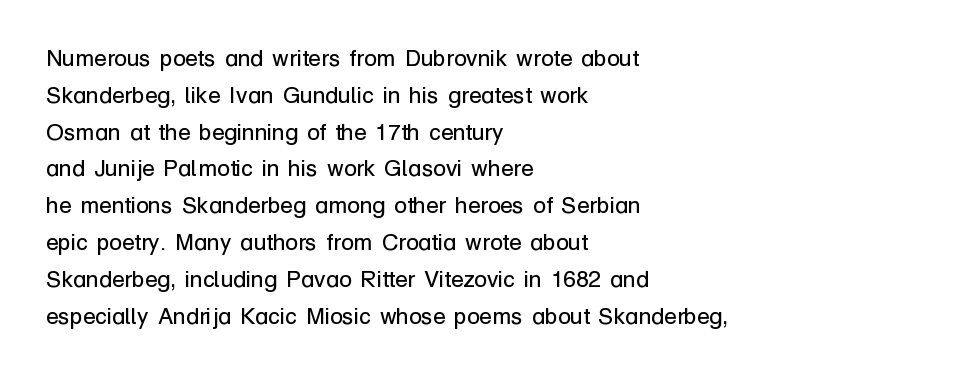
The image shows 23 px text type, upright; set left-aligned, normal line spacing (1.6x), normal letter spacing, not underlined.
